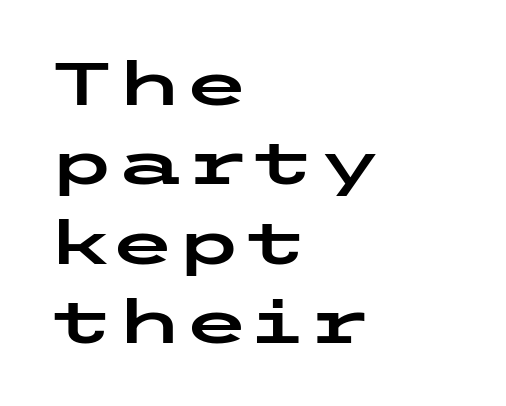
Q: Is the text italic (slanted)? A: No, it is upright.
Q: Is the typeface a serif or a sans-serif typeface? A: Sans-serif.
Q: Is the text underlined? A: No.
Q: How is the paragraph aligned? A: Left-aligned.
Q: Is the spacing between letters normal or unusually wide? A: Normal.
Q: Is the spacing between lines tight, normal or loose? A: Normal.
Q: Width (condensed, normal, or wide)? A: Wide.
Q: Stroke contrast? A: Low.
Q: x-height? A: Medium.
